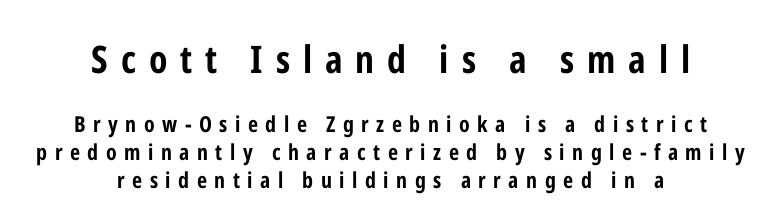
Regarding leading, the lines here are spaced in the standard way. The type family on display is of the sans-serif kind. Reading top to bottom, the characters get smaller at the block break. Character widths vary here, with narrow letters taking less room than wide ones. The tracking jumps out immediately: characters are airy and widely separated.
